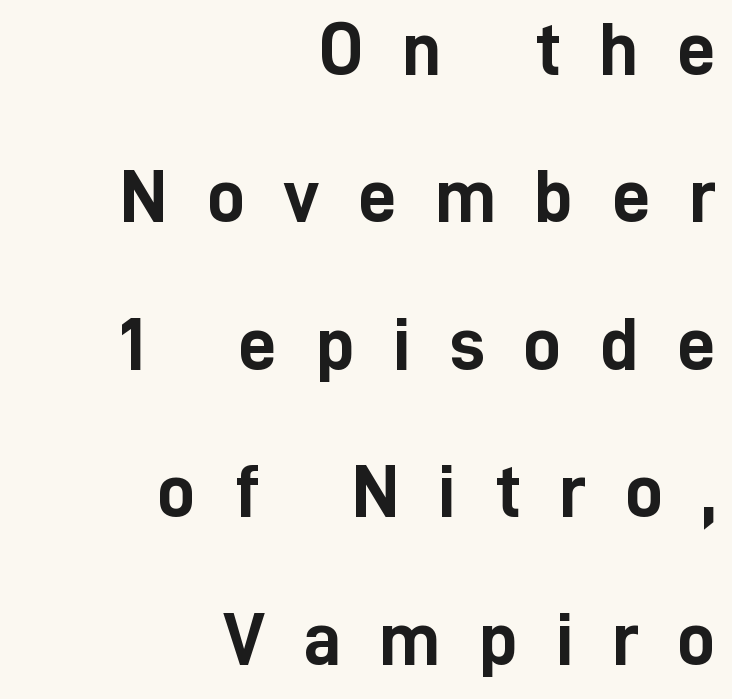
The image shows 76 px semibold, condensed sans-serif type, upright; set right-aligned, loose line spacing (1.94x), unusually wide letter spacing (+0.5 em), not underlined; low stroke contrast and a medium x-height.
